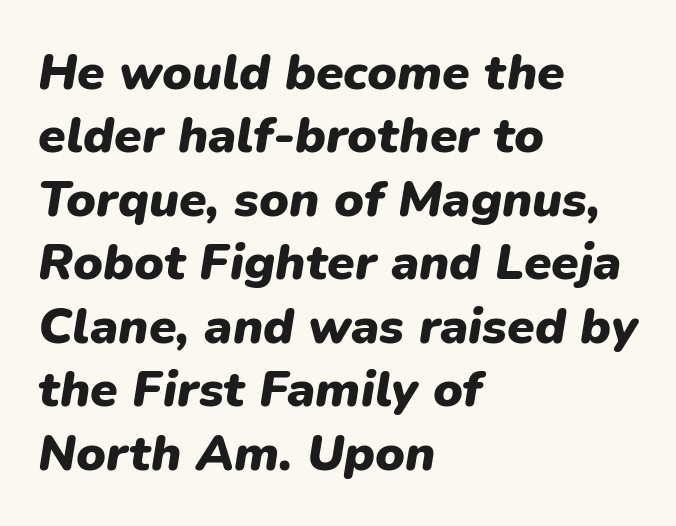
Q: Is the text bold? A: Yes.
Q: Is the text italic (slanted)? A: Yes, it leans right by about 9 degrees.
Q: Is the text underlined? A: No.
Q: How is the paragraph aligned? A: Left-aligned.
Q: Is the spacing between letters normal or unusually wide? A: Normal.
Q: Is the spacing between lines tight, normal or loose? A: Normal.
Q: Width (condensed, normal, or wide)? A: Normal.
Q: Stroke contrast? A: Low.
Q: x-height? A: Medium.
Q: Monospaced? A: No.
